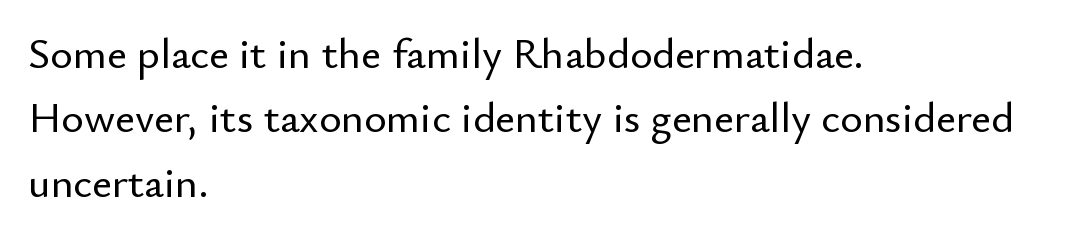
{"serif": "no", "italic": "no", "width": "normal", "stroke_contrast": "low", "x_height": "small", "monospaced": "no", "underline": "no", "align": "left", "line_spacing": "normal", "line_spacing_ratio": 1.5, "letter_spacing": "normal", "letter_spacing_em": 0.0, "glyph_px": 43}
